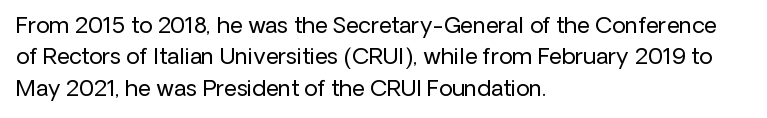
{"italic": "no", "bold": "no", "underline": "no", "align": "left", "line_spacing": "normal", "line_spacing_ratio": 1.43, "letter_spacing": "normal", "letter_spacing_em": 0.0, "glyph_px": 22}
